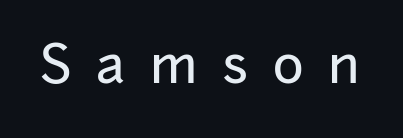
This is the regular roman posture of the typeface. The horizontal fit of the characters is loose and conspicuously gappy. The text was rendered using a sans face with plain stroke endings. Check the space under the baseline: it is left empty. A typesetter would call this proportional, since set widths differ per character.
